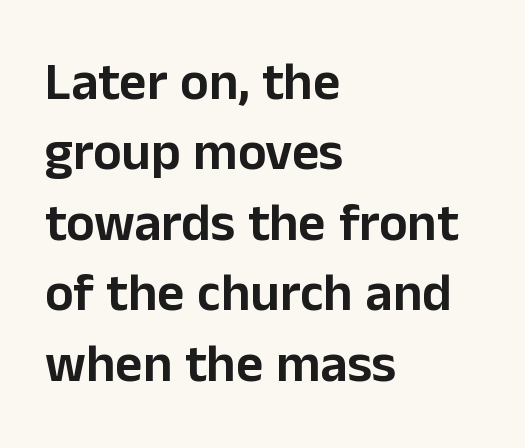
Interline gaps are of average width in this sample. Is this a sans? Yes — the strokes have no serifs. Varying glyph widths throughout — classic text-font behaviour. Every character sits straight up, as roman type does. Caption: multi-line text, flush left, ragged right.
